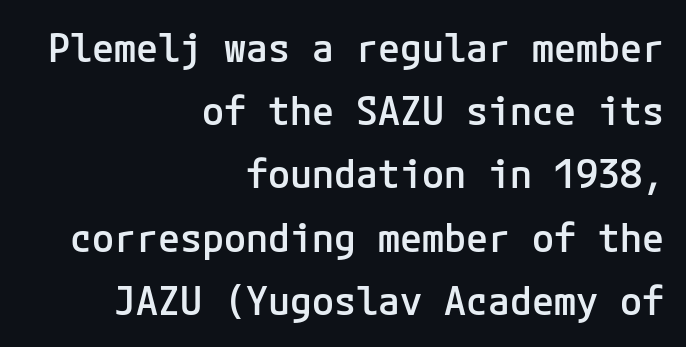
The image shows 40 px semibold sans-serif type, upright; set right-aligned, normal line spacing (1.58x), normal letter spacing, not underlined; low stroke contrast and a medium x-height.
